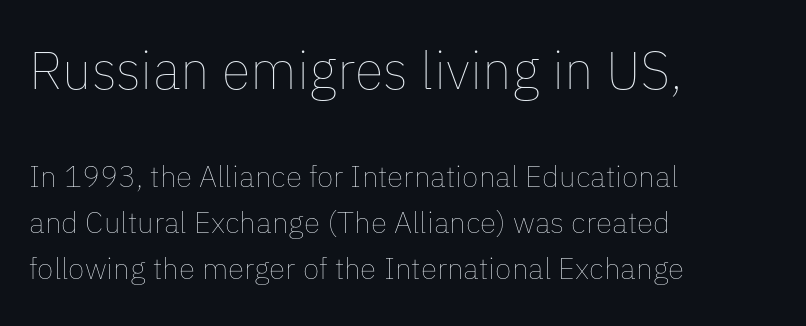
{"italic": "no", "bold": "no", "weight": "thin", "width": "normal", "stroke_contrast": "low", "x_height": "medium", "monospaced": "no", "underline": "no", "align": "left", "line_spacing": "normal", "line_spacing_ratio": 1.54, "letter_spacing": "normal", "letter_spacing_em": 0.0, "larger_block": "first", "size_ratio": 1.77, "glyph_px": 53}
